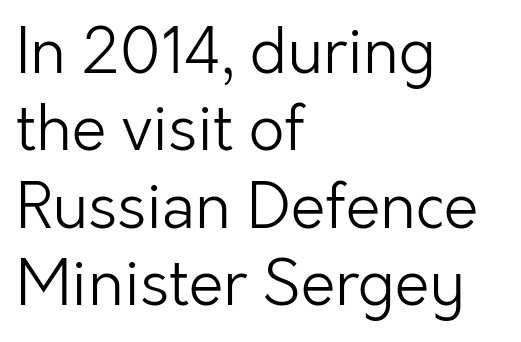
{"serif": "no", "italic": "no", "bold": "no", "weight": "light", "width": "normal", "stroke_contrast": "low", "x_height": "medium", "monospaced": "no", "underline": "no", "align": "left", "line_spacing": "normal", "line_spacing_ratio": 1.25, "letter_spacing": "normal", "letter_spacing_em": 0.0, "glyph_px": 62}
